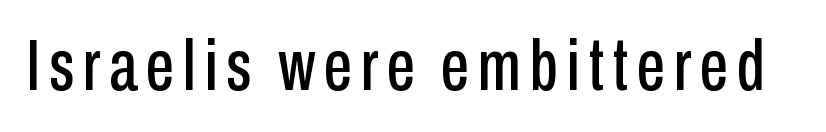
{"serif": "no", "italic": "no", "width": "condensed", "stroke_contrast": "low", "x_height": "medium", "monospaced": "no", "underline": "no", "glyph_px": 72}
